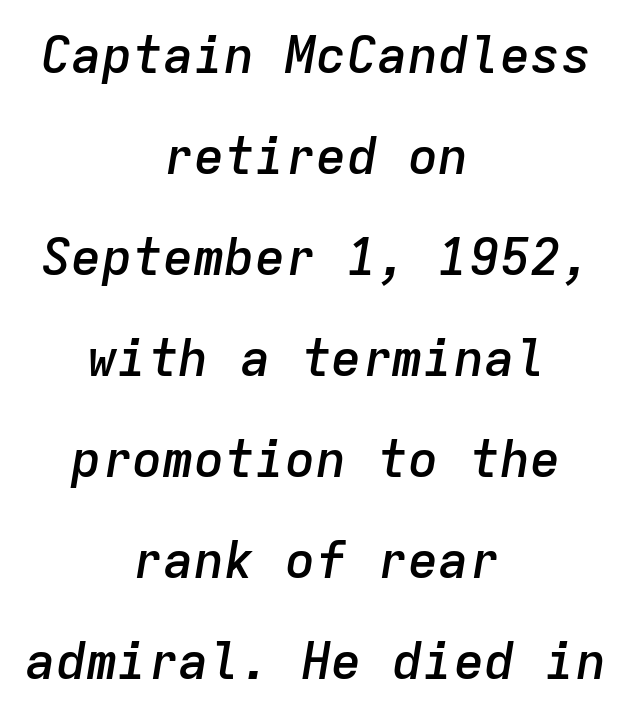
The image shows 51 px semibold type, italic (leaning right), monospaced; set centered, loose line spacing (1.98x), normal letter spacing, not underlined; low stroke contrast and a medium x-height.
